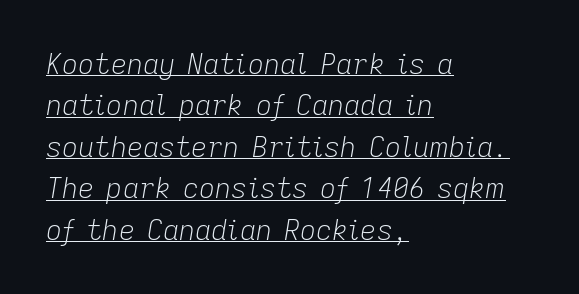
{"italic": "yes", "lean": "right", "slant_degrees": 9, "bold": "no", "weight": "light", "width": "normal", "stroke_contrast": "low", "x_height": "medium", "monospaced": "no", "underline": "yes", "align": "left", "line_spacing": "normal", "line_spacing_ratio": 1.48, "letter_spacing": "normal", "letter_spacing_em": 0.0, "glyph_px": 28}
